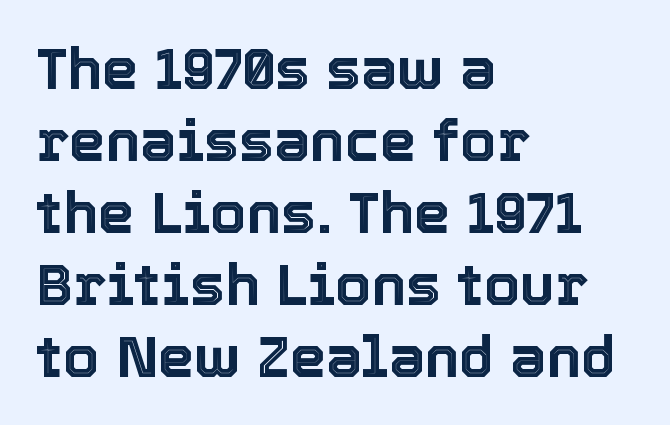
The image shows 58 px text type, upright; set left-aligned, line spacing 1.24x, normal letter spacing, not underlined; a medium x-height.
